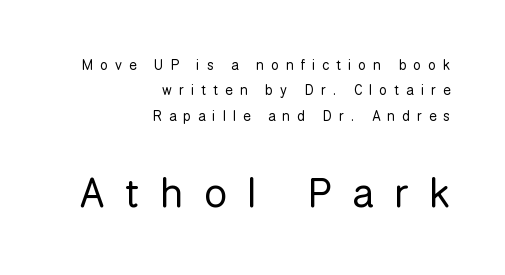
Q: Is the text bold? A: No.
Q: Is the text italic (slanted)? A: No, it is upright.
Q: Is the typeface a serif or a sans-serif typeface? A: Sans-serif.
Q: Is the text underlined? A: No.
Q: How is the paragraph aligned? A: Right-aligned.
Q: Is the spacing between letters normal or unusually wide? A: Unusually wide.
Q: Which block of text is set in a larger size, the first (top) or the second (bottom)? A: The second (bottom) one.
Q: Width (condensed, normal, or wide)? A: Normal.
Q: Stroke contrast? A: Low.
Q: x-height? A: Medium.
Q: Monospaced? A: No.
